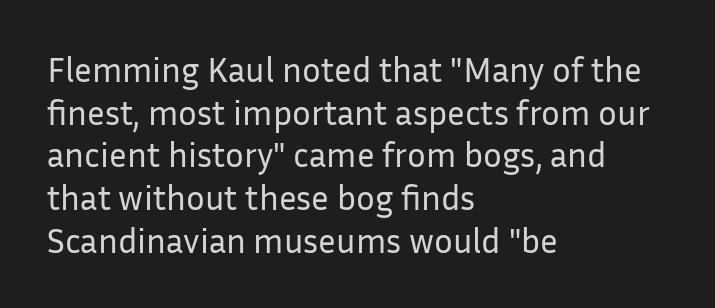
Q: Is the text bold? A: No.
Q: Is the text italic (slanted)? A: No, it is upright.
Q: Is the typeface a serif or a sans-serif typeface? A: Sans-serif.
Q: Is the text underlined? A: No.
Q: How is the paragraph aligned? A: Left-aligned.
Q: Is the spacing between letters normal or unusually wide? A: Normal.
Q: Width (condensed, normal, or wide)? A: Normal.
Q: Stroke contrast? A: Low.
Q: x-height? A: Medium.
Q: Monospaced? A: No.
